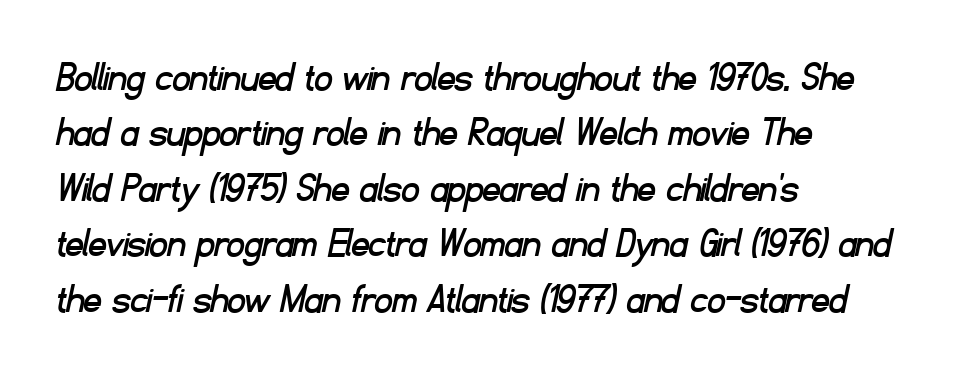
Here the designer chose a conventional face with non-uniform glyph widths. Check under the words: just untouched page. The paragraph has a hard left edge and a soft right edge. The rendering uses a moderate line-height, typical for paragraphs. The letters sit at their default tracking, neither squeezed nor spread.
